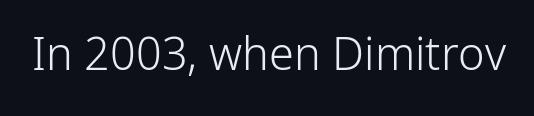
The image shows 45 px light sans-serif type, upright; set normal letter spacing, not underlined; low stroke contrast and a medium x-height.
